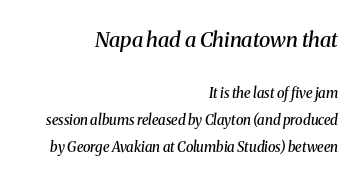
The image shows 21 px text type, italic (leaning right); set right-aligned, loose line spacing (1.94x), normal letter spacing, not underlined; the first (top) block is 1.5x larger.
